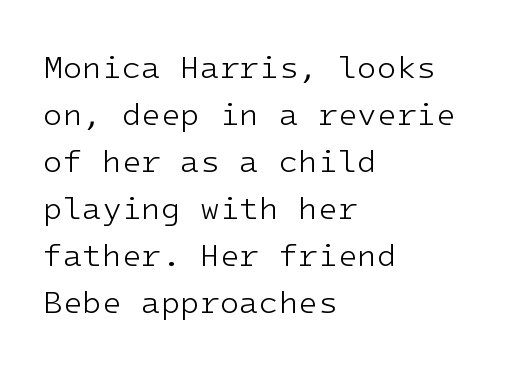
The image shows 32 px light sans-serif type, upright; set left-aligned, normal line spacing (1.47x), normal letter spacing, not underlined; low stroke contrast and a medium x-height.
